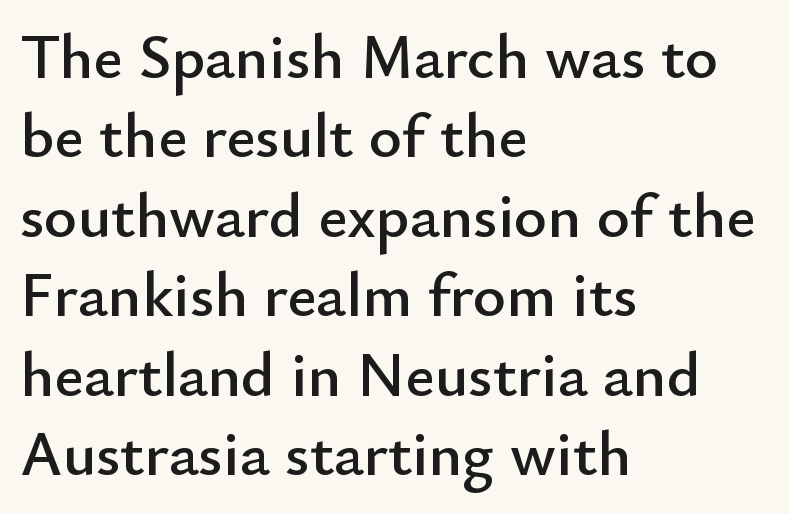
The image shows 63 px sans-serif type, upright; set left-aligned, normal line spacing (1.26x), normal letter spacing, not underlined; low stroke contrast and a small x-height.
